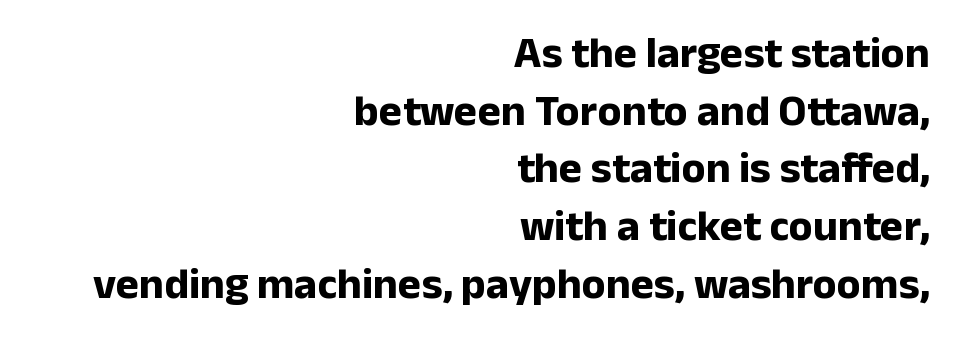
The horizontal fit of the characters is conventional and even. Heft: maximum for text — a bold. Are there feet on the stems? There aren't — it's a sans. Regular leading.
